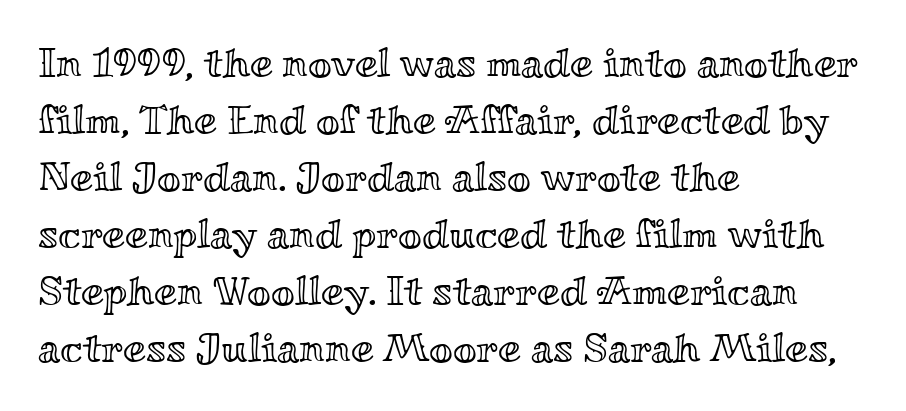
{"italic": "no", "width": "wide", "x_height": "small", "monospaced": "no", "underline": "no", "align": "left", "line_spacing": "normal", "line_spacing_ratio": 1.39, "letter_spacing": "normal", "letter_spacing_em": 0.0, "glyph_px": 41}
